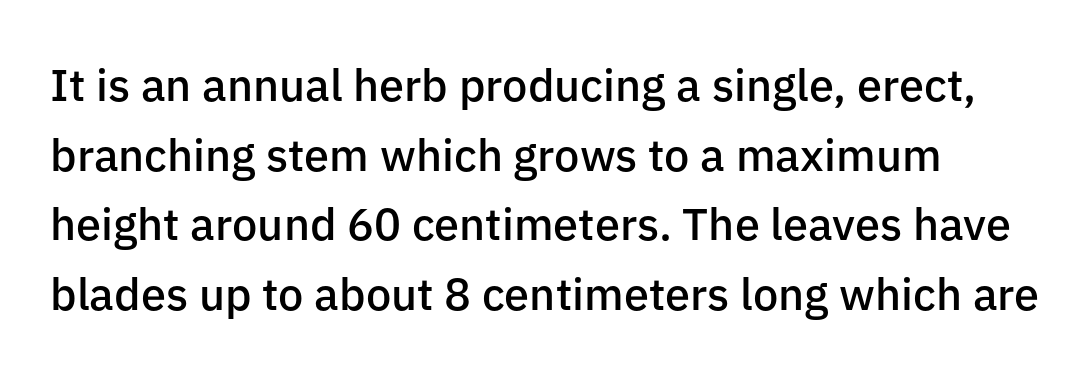
These lines are rendered in a variable-pitch font. Heft: intermediate — a semibold. Inter-character spacing is left at the font's built-in metrics. If you drew a line through each stem, it would be perfectly vertical. A bare baseline throughout the passage. Compared with typical paragraphs, the rows here are spaced about the same.
